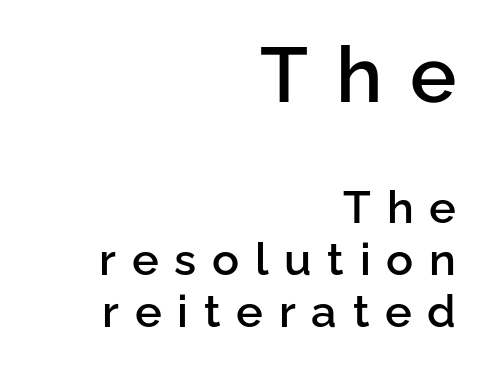
{"serif": "no", "italic": "no", "bold": "semi", "weight": "semibold", "width": "normal", "stroke_contrast": "low", "x_height": "medium", "monospaced": "no", "underline": "no", "align": "right", "line_spacing": "tight", "line_spacing_ratio": 1.15, "letter_spacing": "wide", "letter_spacing_em": 0.35, "larger_block": "first", "size_ratio": 1.73, "glyph_px": 78}
